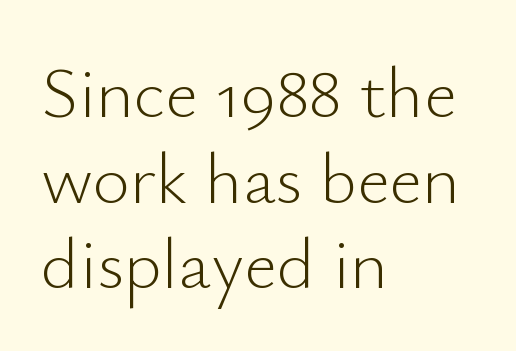
{"serif": "no", "italic": "no", "bold": "no", "weight": "light", "width": "normal", "stroke_contrast": "low", "x_height": "small", "monospaced": "no", "underline": "no", "align": "left", "line_spacing_ratio": 1.19, "letter_spacing": "normal", "letter_spacing_em": 0.0, "glyph_px": 72}
